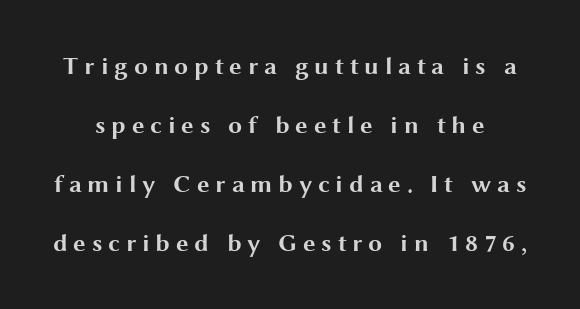
{"italic": "no", "bold": "yes", "underline": "no", "line_spacing": "loose", "line_spacing_ratio": 2.36, "letter_spacing": "wide", "letter_spacing_em": 0.23, "glyph_px": 25}
